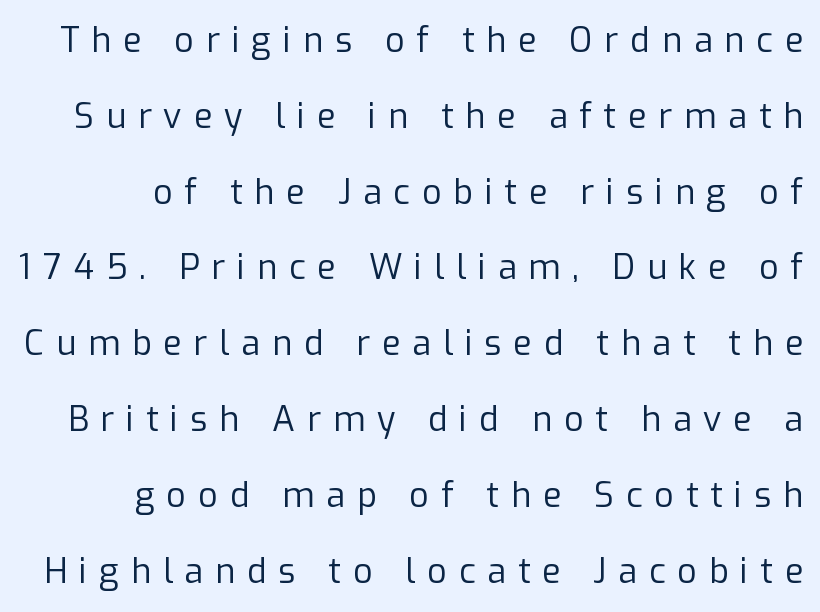
The image shows 34 px regular-weight sans-serif type, upright; set right-aligned, loose line spacing (2.23x), unusually wide letter spacing (+0.35 em), not underlined; low stroke contrast and a medium x-height.
